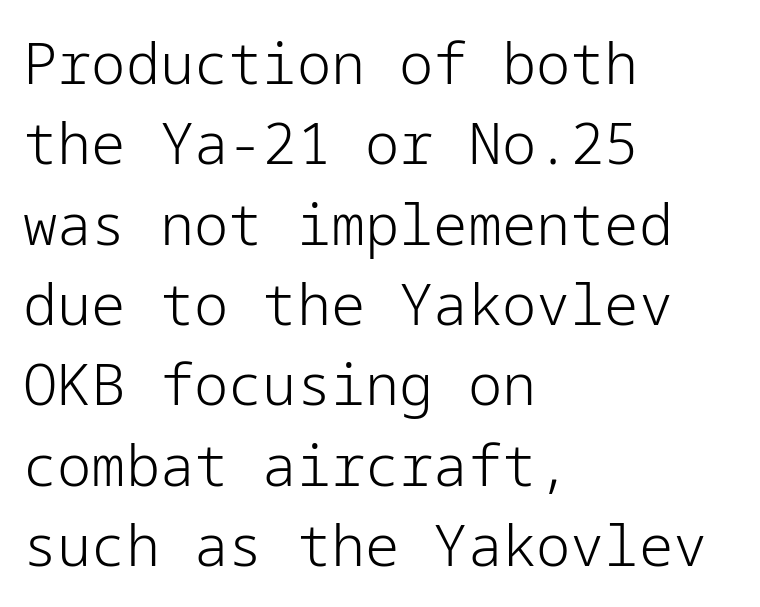
{"serif": "no", "italic": "no", "bold": "no", "weight": "light", "width": "normal", "stroke_contrast": "low", "x_height": "medium", "underline": "no", "align": "left", "line_spacing": "normal", "line_spacing_ratio": 1.41, "letter_spacing": "normal", "letter_spacing_em": 0.0, "glyph_px": 57}
